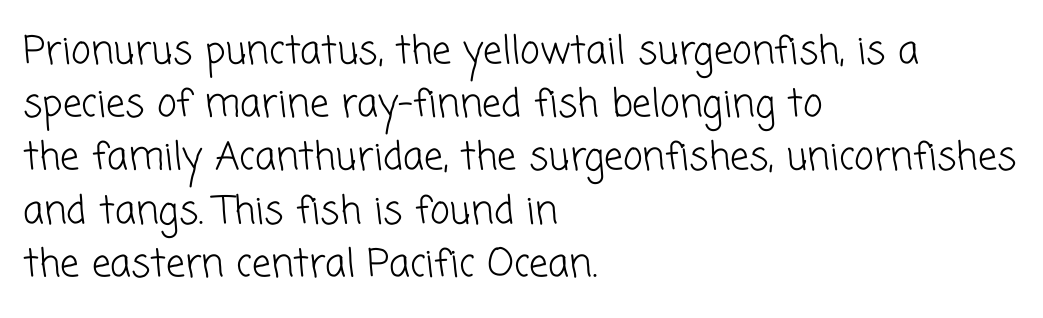
The image shows 38 px light sans-serif type; set left-aligned, normal line spacing (1.4x), normal letter spacing, not underlined; low stroke contrast and a medium x-height.
